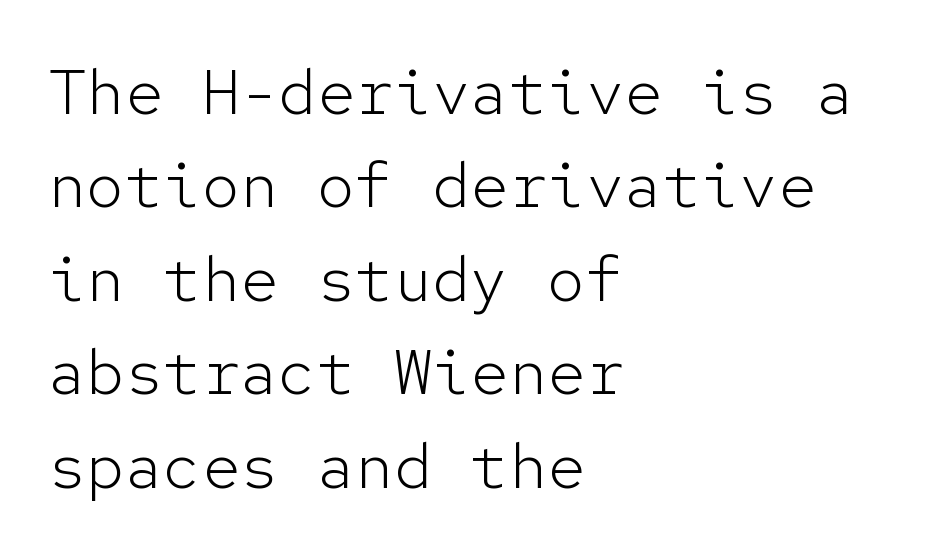
The image shows 64 px light sans-serif type, upright, monospaced; set left-aligned, normal line spacing (1.46x), normal letter spacing, not underlined; low stroke contrast and a medium x-height.
